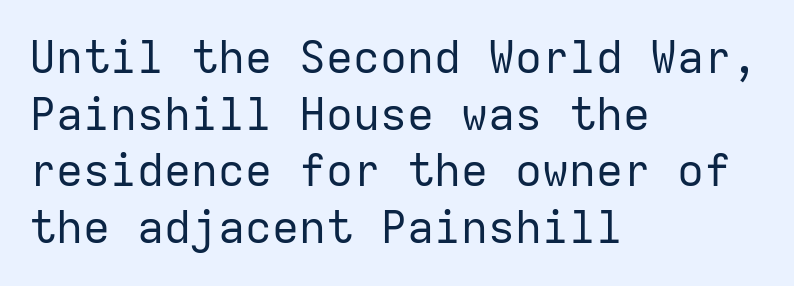
The image shows 45 px regular-weight sans-serif type, upright, monospaced; set left-aligned, normal line spacing (1.26x), normal letter spacing, not underlined; low stroke contrast and a medium x-height.
